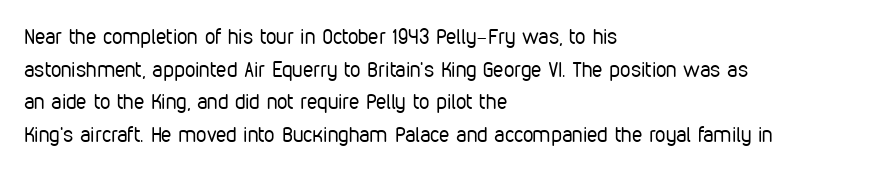
The axis of the letterforms is exactly vertical. Here the glyphs are tracked normally, forming tight word shapes. Descenders hang freely into open space. Line beginnings align vertically; line endings do not. The rows are spaced the way most documents space them.
